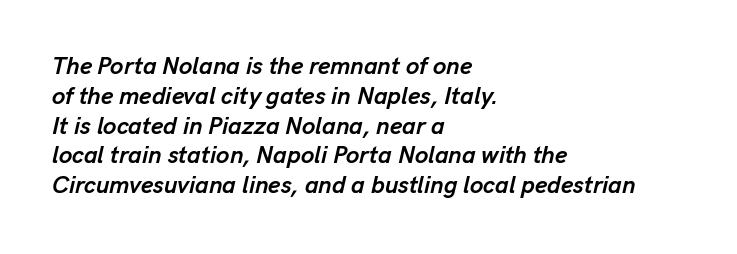
{"italic": "yes", "lean": "right", "slant_degrees": 13, "bold": "yes", "underline": "no", "align": "left", "line_spacing_ratio": 1.24, "letter_spacing": "normal", "letter_spacing_em": 0.0, "glyph_px": 24}
